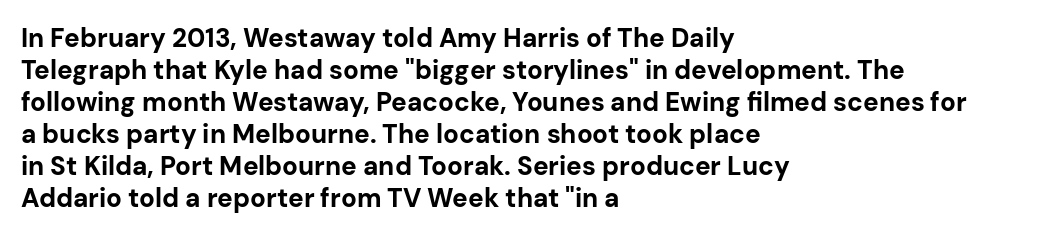
Alignment: flush left. A clean baseline with only descenders dipping below it. Vertical strokes here are truly vertical. Every letter is thick-stroked: bold, no question. A typesetter would call this zero additional tracking.
